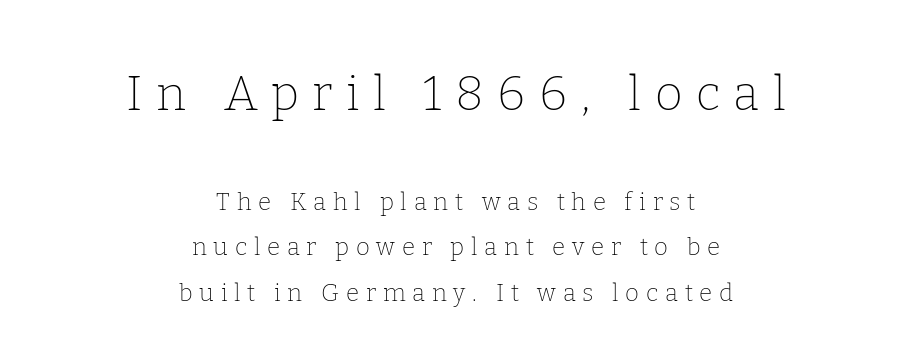
The image shows 48 px thin serif type, upright; set centered, loose line spacing (1.9x), unusually wide letter spacing (+0.28 em), not underlined; the first (top) block is 2.0x larger; low stroke contrast and a medium x-height.
